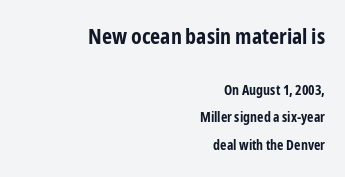
The image shows 22 px bold type, upright; set right-aligned, loose line spacing (1.94x), normal letter spacing, not underlined; the first (top) block is 1.57x larger.
